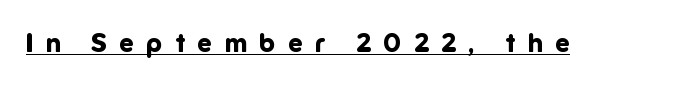
The image shows 26 px bold type, upright; set unusually wide letter spacing (+0.48 em), underlined.
